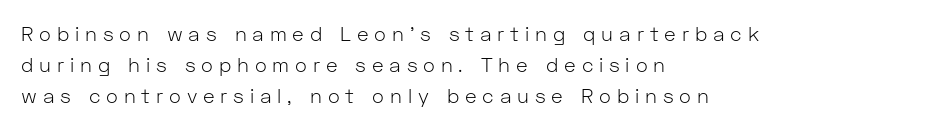
Every stem runs plumb, perpendicular to the baseline. Weight: not bold — regular or lighter. Interline gaps are of average width in this sample. The strip under each line holds only bare page. The line texture is sparse and dotted thanks to wide tracking. The text block is weighted toward the left margin, trailing off unevenly rightward.
